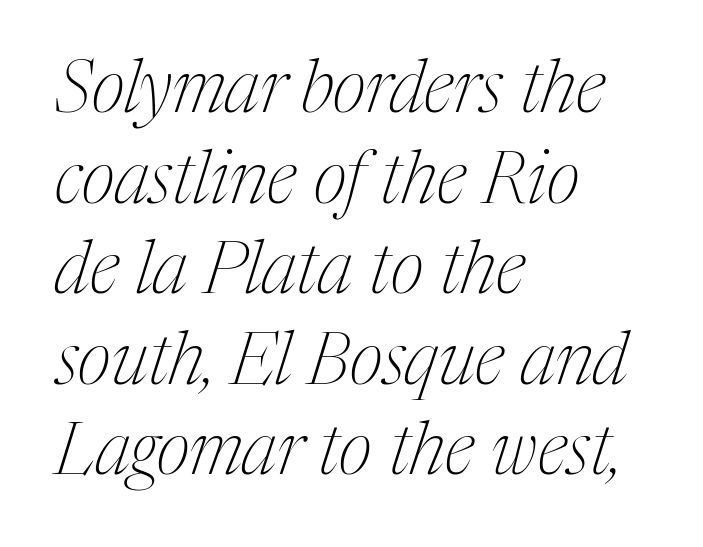
The letters carry serifs — small finishing strokes at the ends of their stems. Lines of text with bare space underneath. There's an unmistakable incline to the writing here. Summary of weight: not heavy and not bold.
